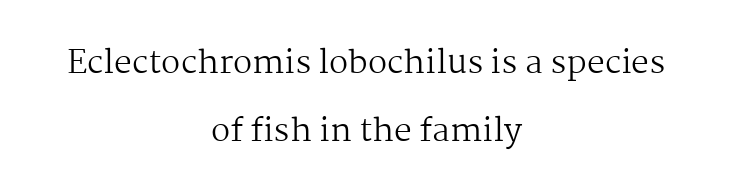
Q: Is the text bold? A: No.
Q: Is the text italic (slanted)? A: No, it is upright.
Q: Is the typeface a serif or a sans-serif typeface? A: Serif.
Q: Is the text underlined? A: No.
Q: How is the paragraph aligned? A: Centered.
Q: Is the spacing between letters normal or unusually wide? A: Normal.
Q: Is the spacing between lines tight, normal or loose? A: Loose.
Q: Width (condensed, normal, or wide)? A: Normal.
Q: Stroke contrast? A: Medium.
Q: x-height? A: Medium.
Q: Monospaced? A: No.
